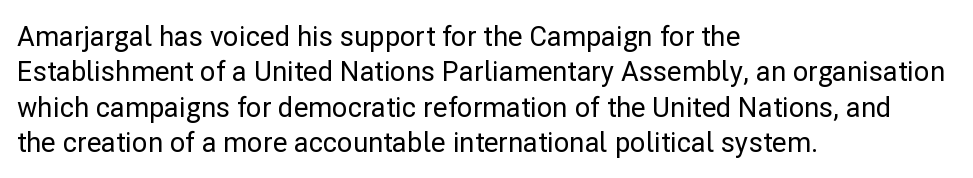
Q: Is the text italic (slanted)? A: No, it is upright.
Q: Is the text underlined? A: No.
Q: How is the paragraph aligned? A: Left-aligned.
Q: Is the spacing between letters normal or unusually wide? A: Normal.
Q: Is the spacing between lines tight, normal or loose? A: Normal.
